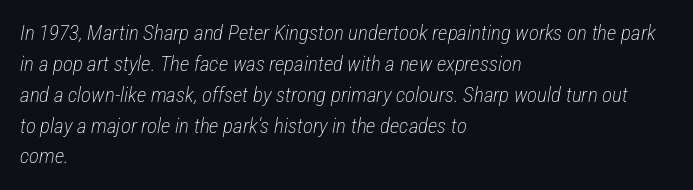
The image shows 21 px text type, italic (leaning right); set left-aligned, normal line spacing (1.47x), normal letter spacing, not underlined.
